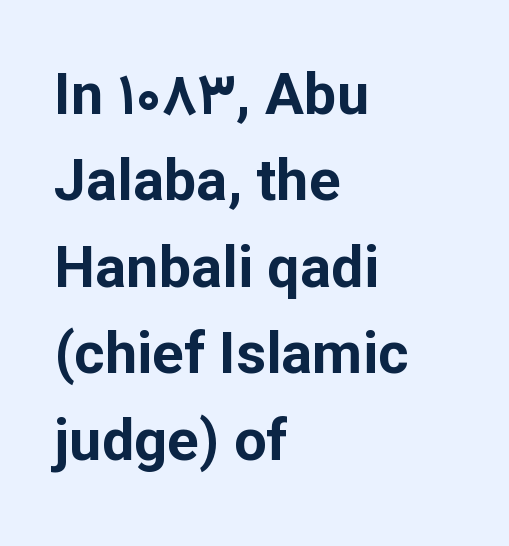
Q: Is the text bold? A: Yes.
Q: Is the text italic (slanted)? A: No, it is upright.
Q: Is the typeface a serif or a sans-serif typeface? A: Sans-serif.
Q: Is the text underlined? A: No.
Q: How is the paragraph aligned? A: Left-aligned.
Q: Is the spacing between letters normal or unusually wide? A: Normal.
Q: Is the spacing between lines tight, normal or loose? A: Normal.
Q: Width (condensed, normal, or wide)? A: Normal.
Q: Stroke contrast? A: Low.
Q: x-height? A: Medium.
Q: Monospaced? A: No.
